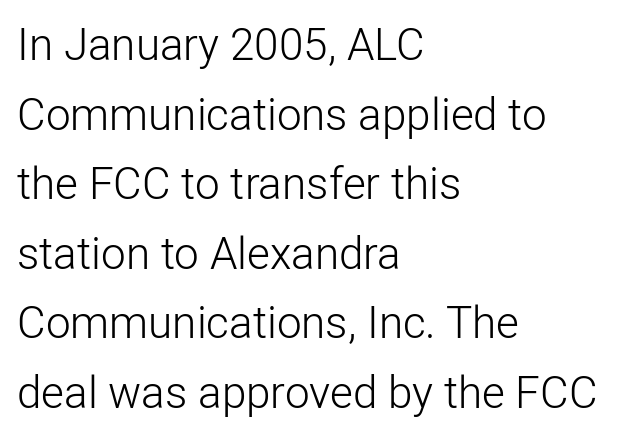
{"serif": "no", "italic": "no", "bold": "no", "weight": "light", "width": "normal", "stroke_contrast": "low", "x_height": "medium", "monospaced": "no", "underline": "no", "align": "left", "line_spacing": "normal", "line_spacing_ratio": 1.58, "letter_spacing": "normal", "letter_spacing_em": 0.0, "glyph_px": 44}
